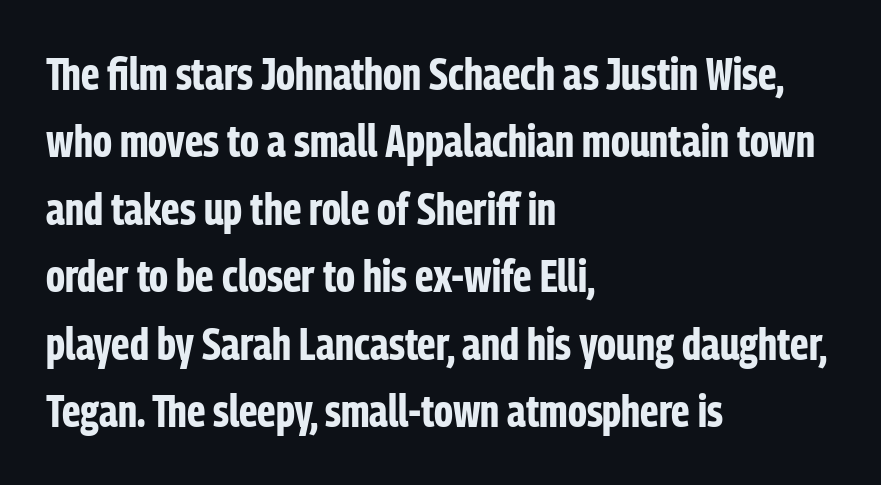
Any mark beneath the type? The region is blank. Weight: bold. These lines stack with their left ends in a neat column. Look at the bottom of the vertical strokes: they stop flat, with no serifs.
